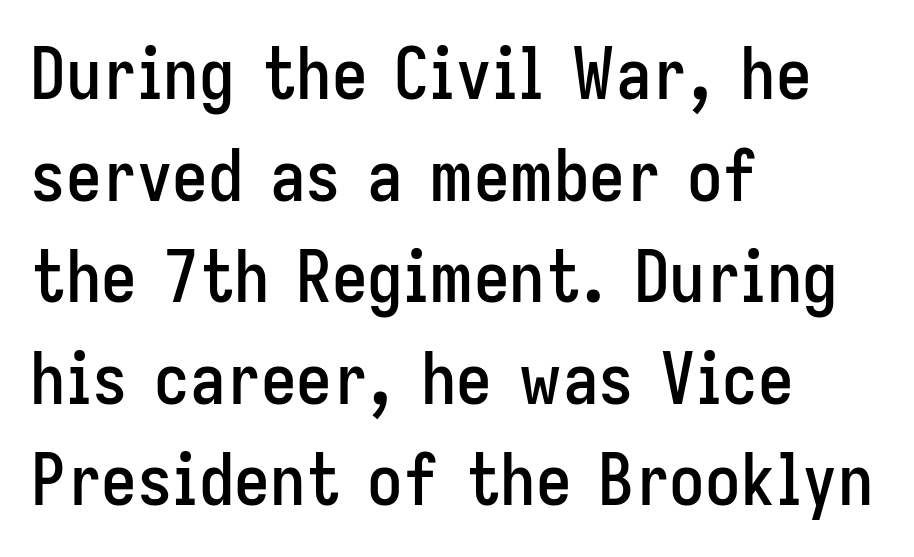
{"serif": "no", "italic": "no", "width": "condensed", "stroke_contrast": "low", "x_height": "medium", "monospaced": "no", "underline": "no", "align": "left", "line_spacing": "normal", "line_spacing_ratio": 1.43, "letter_spacing": "normal", "letter_spacing_em": 0.0, "glyph_px": 71}
